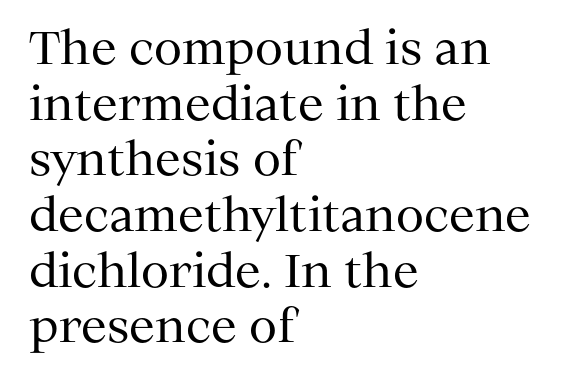
{"serif": "yes", "italic": "no", "bold": "no", "weight": "regular", "width": "normal", "stroke_contrast": "medium", "x_height": "medium", "monospaced": "no", "underline": "no", "align": "left", "line_spacing_ratio": 1.21, "letter_spacing": "normal", "letter_spacing_em": 0.0, "glyph_px": 46}
